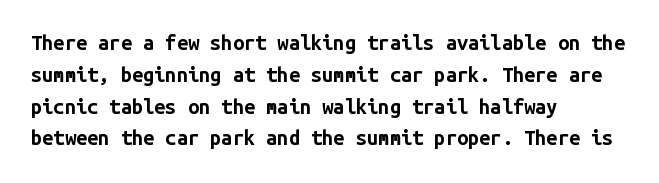
Upright lettering throughout. The foot of each line stays bare and open. Line spacing here is normal. The letters sit at their default tracking, neither squeezed nor spread. The setting favours the left margin, as ordinary paragraphs usually do. These words are printed bold, with thick strokes throughout.
